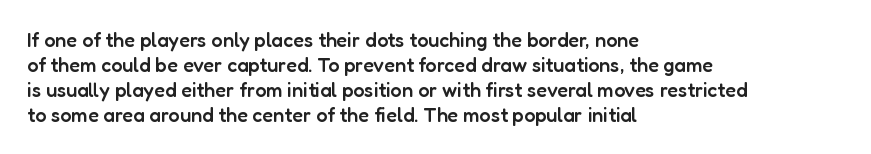
The image shows 20 px text type, upright; set left-aligned, normal line spacing (1.25x), normal letter spacing, not underlined.
